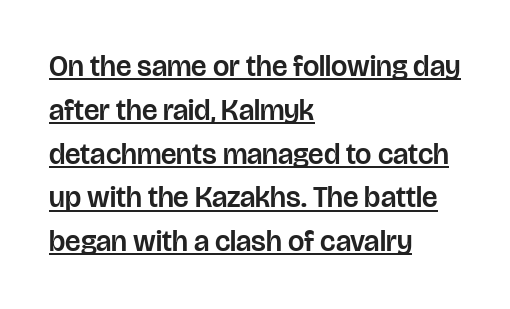
Q: Is the text italic (slanted)? A: No, it is upright.
Q: Is the typeface a serif or a sans-serif typeface? A: Sans-serif.
Q: Is the text underlined? A: Yes.
Q: How is the paragraph aligned? A: Left-aligned.
Q: Is the spacing between letters normal or unusually wide? A: Normal.
Q: Is the spacing between lines tight, normal or loose? A: Normal.
Q: Width (condensed, normal, or wide)? A: Normal.
Q: Stroke contrast? A: Low.
Q: x-height? A: Large.
Q: Monospaced? A: No.
